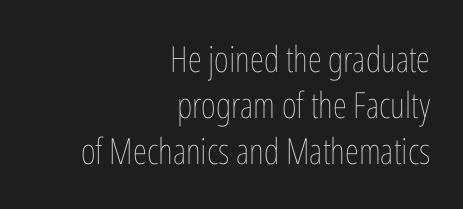
{"italic": "no", "bold": "no", "weight": "thin", "width": "condensed", "stroke_contrast": "low", "x_height": "medium", "monospaced": "no", "underline": "no", "align": "right", "line_spacing": "normal", "line_spacing_ratio": 1.28, "letter_spacing": "normal", "letter_spacing_em": 0.0, "glyph_px": 36}
